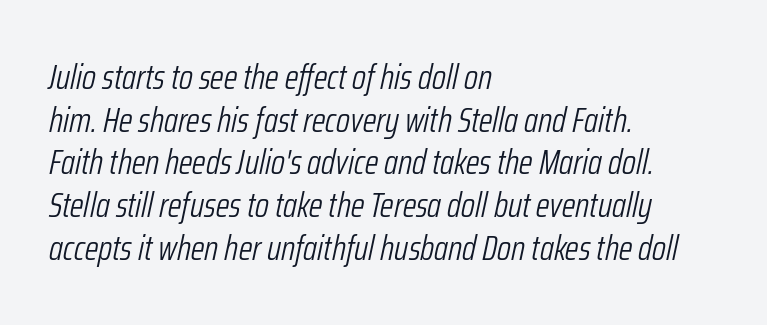
{"italic": "yes", "lean": "right", "slant_degrees": 12, "bold": "no", "weight": "light", "width": "condensed", "stroke_contrast": "low", "x_height": "medium", "monospaced": "no", "underline": "no", "align": "left", "line_spacing_ratio": 1.22, "letter_spacing": "normal", "letter_spacing_em": 0.0, "glyph_px": 35}
